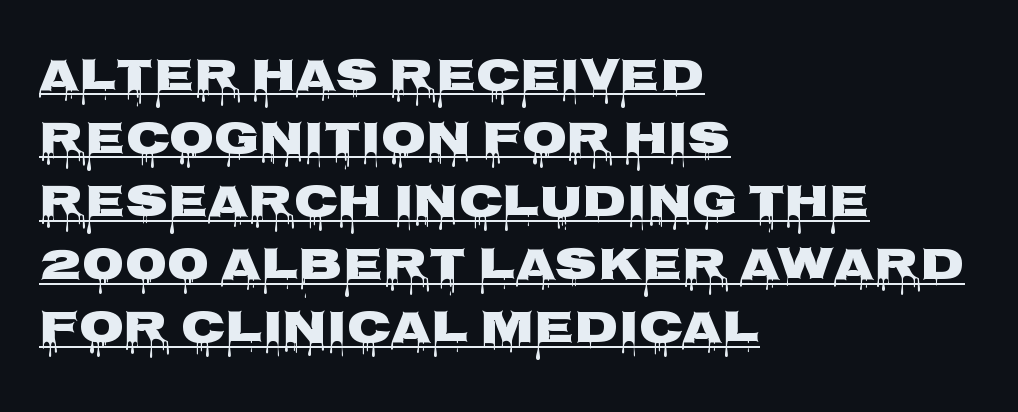
Q: Is the text italic (slanted)? A: No, it is upright.
Q: Is the typeface a serif or a sans-serif typeface? A: Sans-serif.
Q: Is the text underlined? A: Yes.
Q: How is the paragraph aligned? A: Left-aligned.
Q: Is the spacing between letters normal or unusually wide? A: Normal.
Q: Is the spacing between lines tight, normal or loose? A: Normal.
Q: Width (condensed, normal, or wide)? A: Wide.
Q: Stroke contrast? A: Low.
Q: x-height? A: Large.
Q: Monospaced? A: No.
